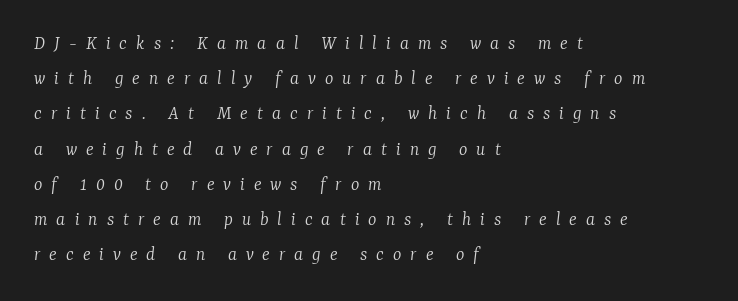
{"italic": "yes", "lean": "right", "slant_degrees": 7, "bold": "no", "underline": "no", "align": "left", "line_spacing_ratio": 1.76, "letter_spacing": "wide", "letter_spacing_em": 0.45, "glyph_px": 20}
